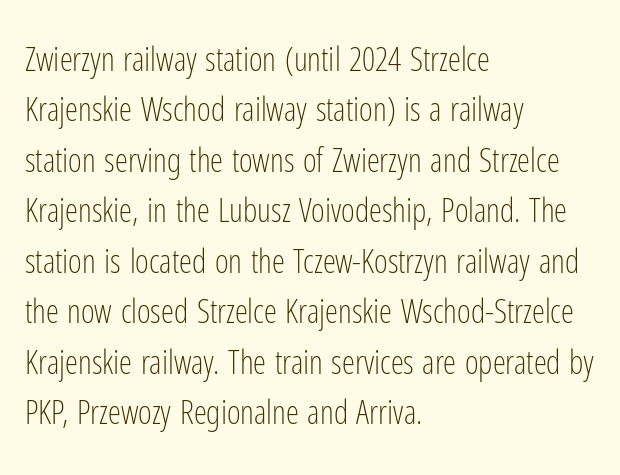
{"serif": "no", "italic": "no", "bold": "no", "weight": "light", "width": "condensed", "stroke_contrast": "low", "x_height": "medium", "monospaced": "no", "underline": "no", "align": "left", "line_spacing": "normal", "line_spacing_ratio": 1.53, "letter_spacing": "normal", "letter_spacing_em": 0.0, "glyph_px": 33}
